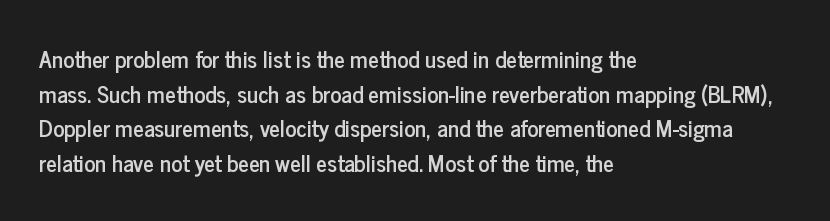
{"italic": "no", "underline": "no", "align": "left", "line_spacing": "normal", "line_spacing_ratio": 1.51, "letter_spacing": "normal", "letter_spacing_em": 0.0, "glyph_px": 23}
